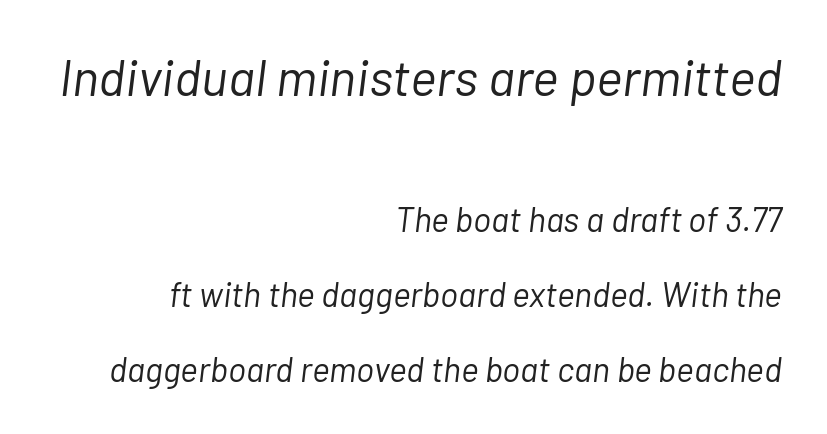
The image shows 51 px light type, italic (leaning right); set right-aligned, loose line spacing (2.2x), normal letter spacing, not underlined; the first (top) block is 1.5x larger; low stroke contrast and a medium x-height.
